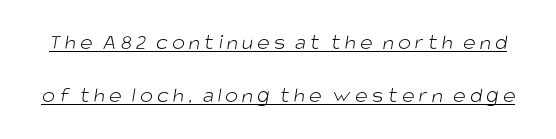
Q: Is the text bold? A: No.
Q: Is the text underlined? A: Yes.
Q: Is the spacing between lines tight, normal or loose? A: Loose.
